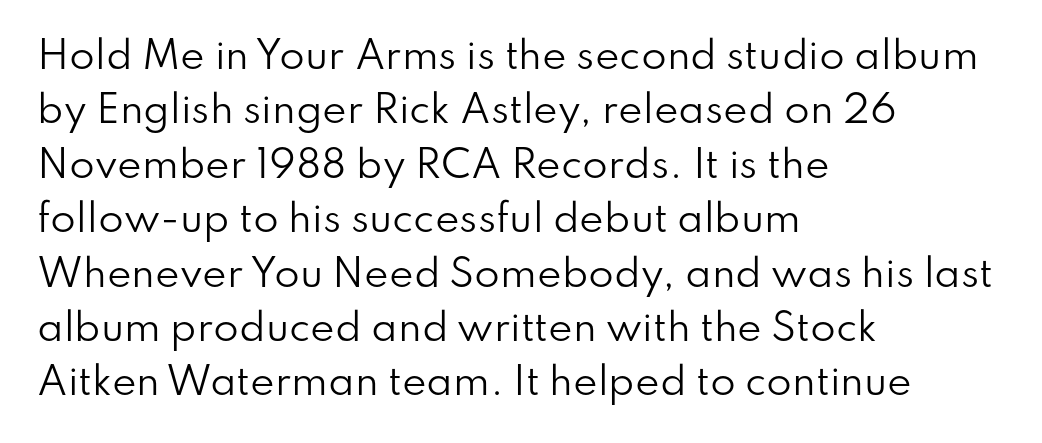
These lines sit exactly where default settings would place them. Each stroke keeps to a modest, everyday thickness or less. Check under the words: just untouched page. Is there any slant? The stems are plumb. A sans-serif font was chosen for this passage. The face used here is proportionally spaced, like ordinary book or web type.
